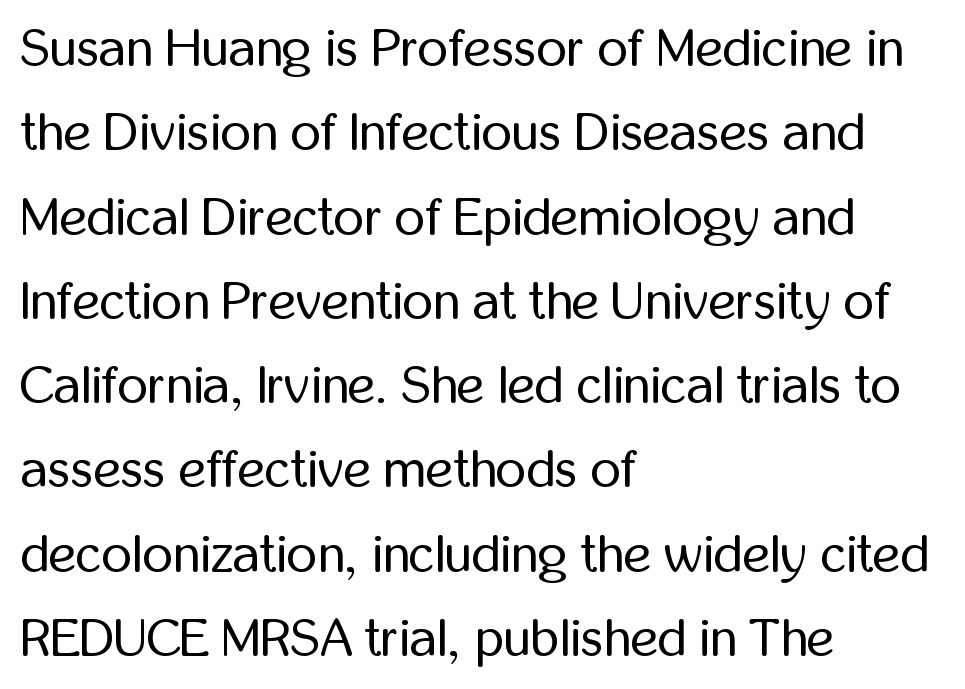
{"serif": "no", "italic": "no", "bold": "no", "weight": "regular", "width": "condensed", "stroke_contrast": "low", "x_height": "medium", "monospaced": "no", "underline": "no", "align": "left", "line_spacing": "normal", "line_spacing_ratio": 1.59, "letter_spacing": "normal", "letter_spacing_em": 0.0, "glyph_px": 53}
